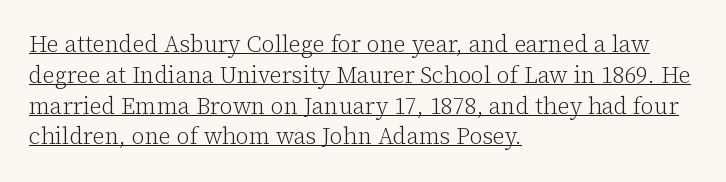
The specimen reads as upright at a glance. Each word holds together tightly as a unit, with standard inter-letter gaps. Heaviness? Minimal to ordinary, like unemphasized prose. Beneath each row of characters lies a ruled line. Quick note: interline space is typical. In CSS terms this would be text-align: left.
